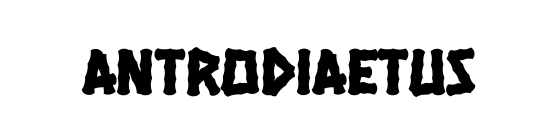
Q: Is the typeface a serif or a sans-serif typeface? A: Sans-serif.
Q: Is the text underlined? A: No.
Q: Is the spacing between letters normal or unusually wide? A: Normal.
Q: Width (condensed, normal, or wide)? A: Condensed.
Q: Stroke contrast? A: Low.
Q: x-height? A: Large.
Q: Monospaced? A: No.
